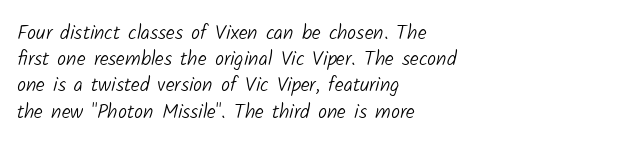
Q: Is the text bold? A: No.
Q: Is the text underlined? A: No.
Q: How is the paragraph aligned? A: Left-aligned.
Q: Is the spacing between letters normal or unusually wide? A: Normal.
Q: Is the spacing between lines tight, normal or loose? A: Normal.
